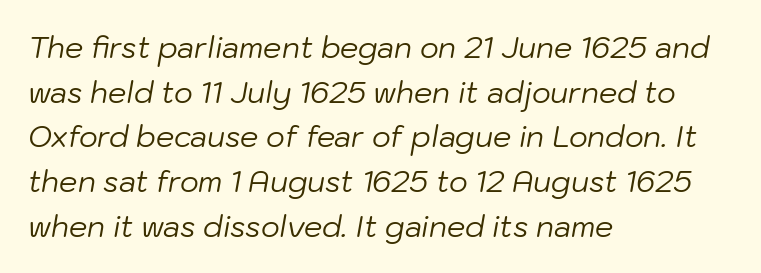
{"italic": "yes", "lean": "right", "slant_degrees": 10, "bold": "no", "weight": "regular", "width": "normal", "stroke_contrast": "low", "x_height": "medium", "monospaced": "no", "underline": "no", "align": "left", "line_spacing": "normal", "line_spacing_ratio": 1.54, "letter_spacing": "normal", "letter_spacing_em": 0.0, "glyph_px": 29}
